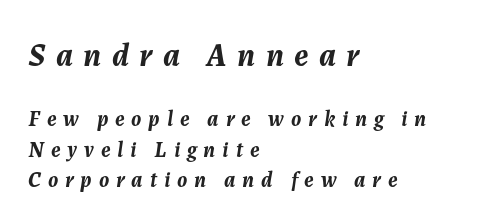
The image shows 33 px semibold type, italic (leaning right); set left-aligned, normal line spacing (1.39x), unusually wide letter spacing (+0.31 em), not underlined; the first (top) block is 1.5x larger; medium stroke contrast and a medium x-height.
